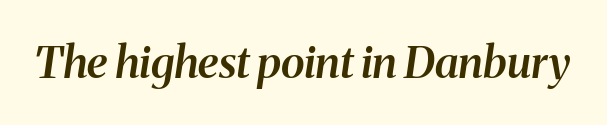
The image shows 44 px semibold serif type, italic (leaning right); set normal letter spacing, not underlined; medium stroke contrast and a medium x-height.
